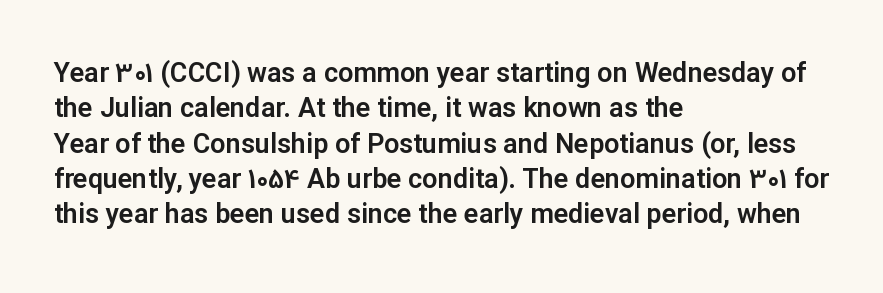
The image shows 27 px text type, upright; set left-aligned, normal line spacing (1.31x), normal letter spacing, not underlined.
